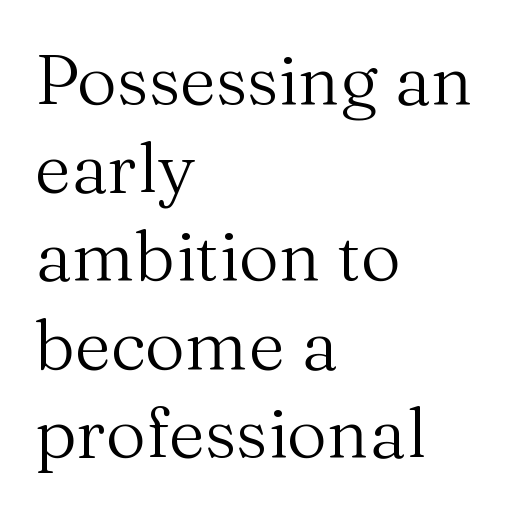
The letters stand straight up with perfectly vertical stems. You can tell from the footed stems that serif type was used. Evenly set lines give the paragraph a standard silhouette. The typesetter chose a ragged-right arrangement here.
